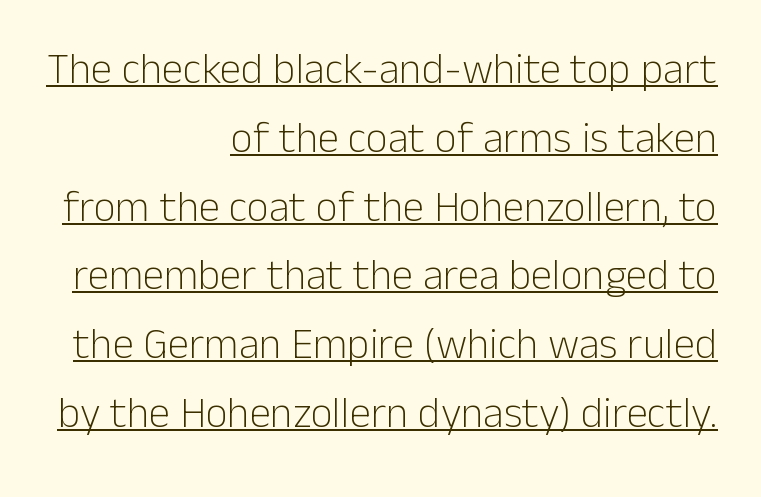
The image shows 43 px light sans-serif type, upright; set right-aligned, normal line spacing (1.6x), normal letter spacing, underlined; low stroke contrast and a medium x-height.
